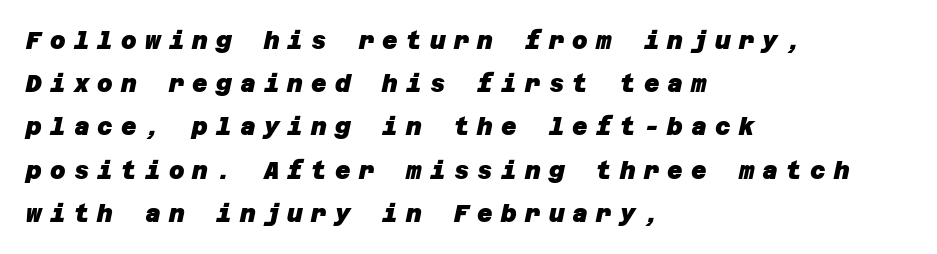
Q: Is the text bold? A: Yes.
Q: Is the text underlined? A: No.
Q: How is the paragraph aligned? A: Left-aligned.
Q: Is the spacing between letters normal or unusually wide? A: Unusually wide.
